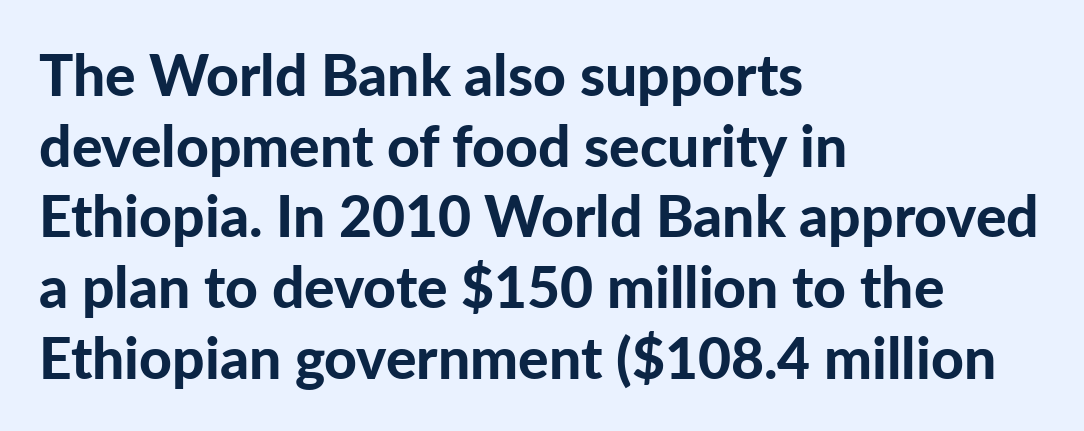
A clean baseline with only descenders dipping below it. The passage shown is typed in a proportional face where columns would drift. Does the type have serifs? No, each stem ends abruptly. Horizontal alignment here is leftward, the default for most running prose. It's the straight-up-and-down kind of type.
